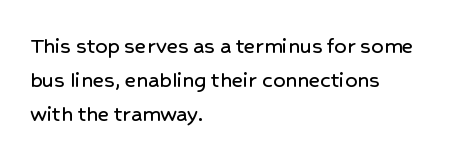
{"italic": "no", "underline": "no", "align": "left", "line_spacing": "normal", "line_spacing_ratio": 1.41, "letter_spacing": "normal", "letter_spacing_em": 0.0, "glyph_px": 24}
